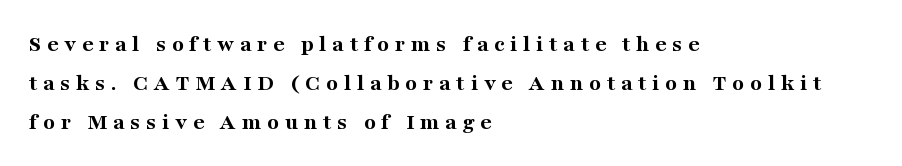
Q: Is the text bold? A: Yes.
Q: Is the text italic (slanted)? A: No, it is upright.
Q: Is the text underlined? A: No.
Q: How is the paragraph aligned? A: Left-aligned.
Q: Is the spacing between letters normal or unusually wide? A: Unusually wide.
Q: Is the spacing between lines tight, normal or loose? A: Normal.
